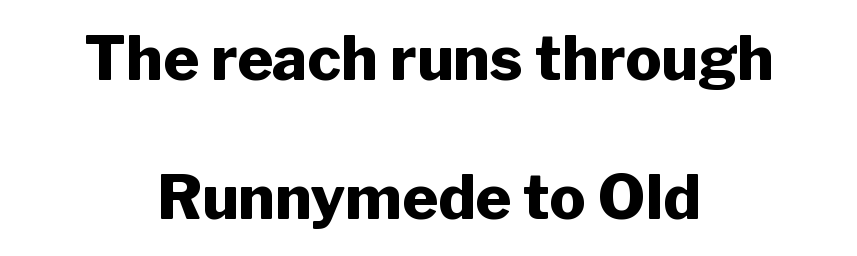
{"serif": "no", "italic": "no", "bold": "yes", "weight": "heavy", "width": "normal", "stroke_contrast": "low", "x_height": "medium", "monospaced": "no", "underline": "no", "align": "center", "line_spacing": "loose", "line_spacing_ratio": 2.28, "letter_spacing": "normal", "letter_spacing_em": 0.0, "glyph_px": 61}
